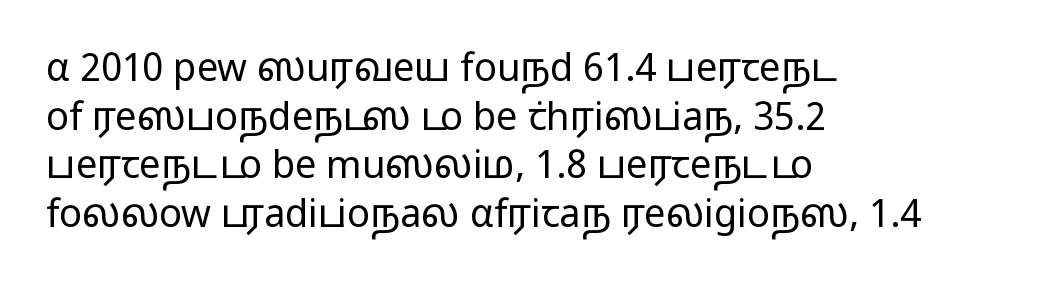
The image shows 38 px regular-weight, wide sans-serif type, upright; set left-aligned, normal line spacing (1.28x), normal letter spacing, not underlined; low stroke contrast and a medium x-height.
